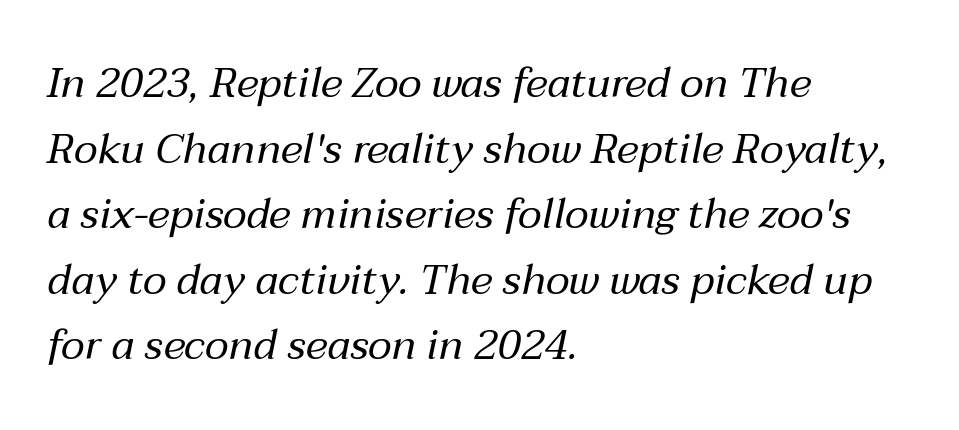
{"italic": "yes", "lean": "right", "slant_degrees": 12, "bold": "no", "weight": "regular", "width": "normal", "stroke_contrast": "medium", "x_height": "medium", "monospaced": "no", "underline": "no", "align": "left", "line_spacing": "normal", "line_spacing_ratio": 1.56, "letter_spacing": "normal", "letter_spacing_em": 0.0, "glyph_px": 42}
